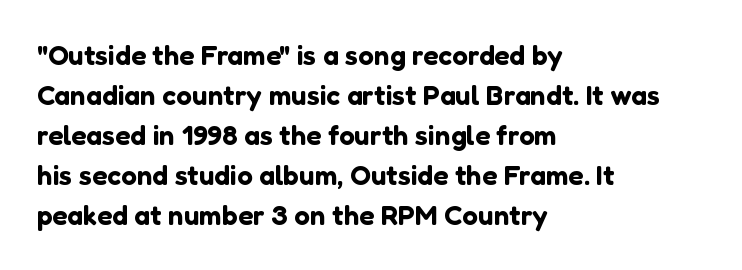
Note: no serifs on the glyphs. Looks like regular typesetting: each glyph gets only the width it needs. This rendering leaves character spacing at its baseline value. The gap between lines stays unmarked. No italicization has been applied; the sample stays upright. Vertical spacing — default.
